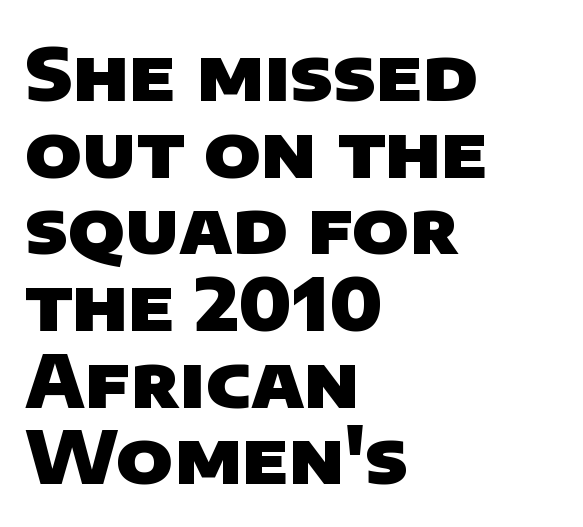
{"serif": "no", "bold": "yes", "weight": "heavy", "width": "normal", "stroke_contrast": "low", "x_height": "large", "monospaced": "no", "underline": "no", "align": "left", "line_spacing": "tight", "line_spacing_ratio": 1.05, "letter_spacing": "normal", "letter_spacing_em": 0.0, "glyph_px": 73}
